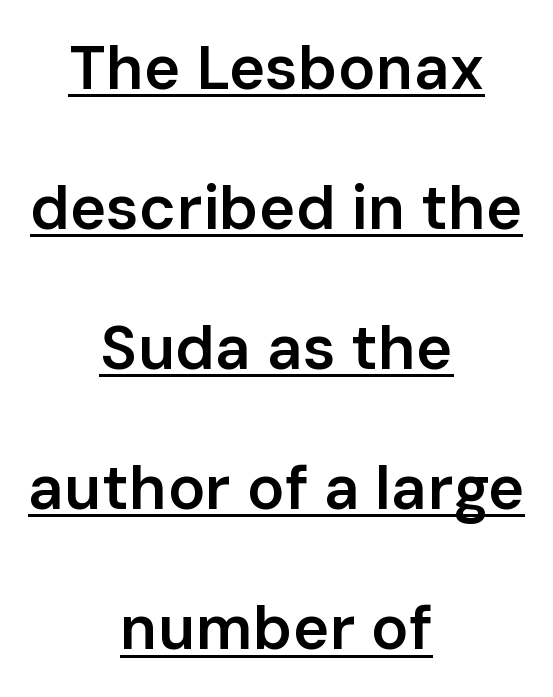
This sample has the flowing, uneven cadence of proportional lettering. Successive baselines arrive slowly, with a big drop between each. This is roman type, the default non-slanted kind. These lines are centered, leaving both edges ragged.
